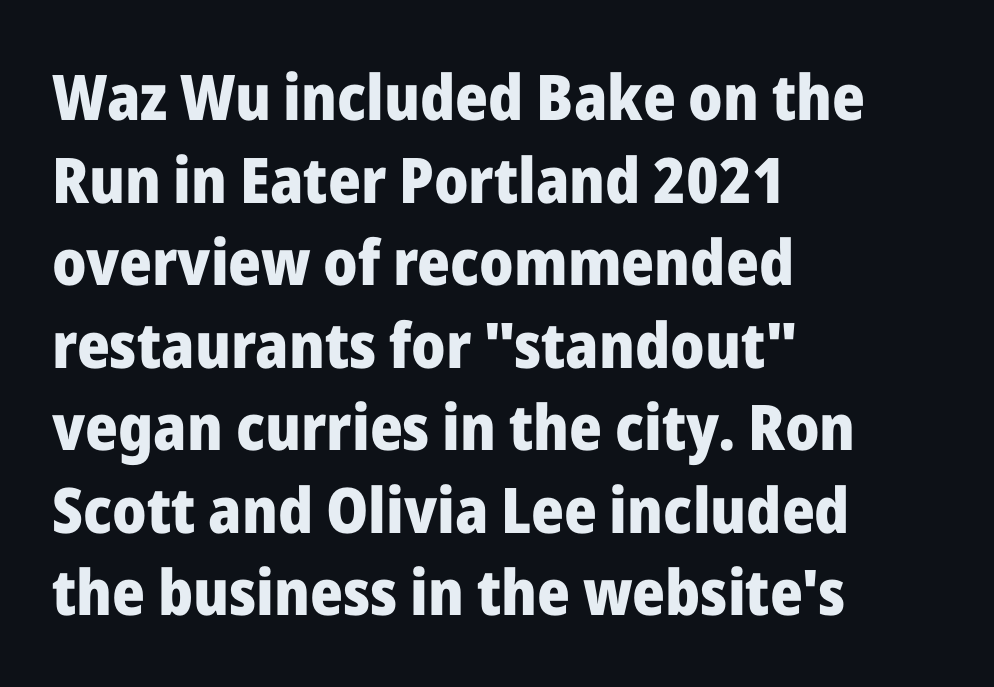
Weight: bold. Posture: upright roman. Rows of type keep a routine distance in the vertical direction. This sample has the flowing, uneven cadence of proportional lettering. All the whitespace from short lines collects on the right.
